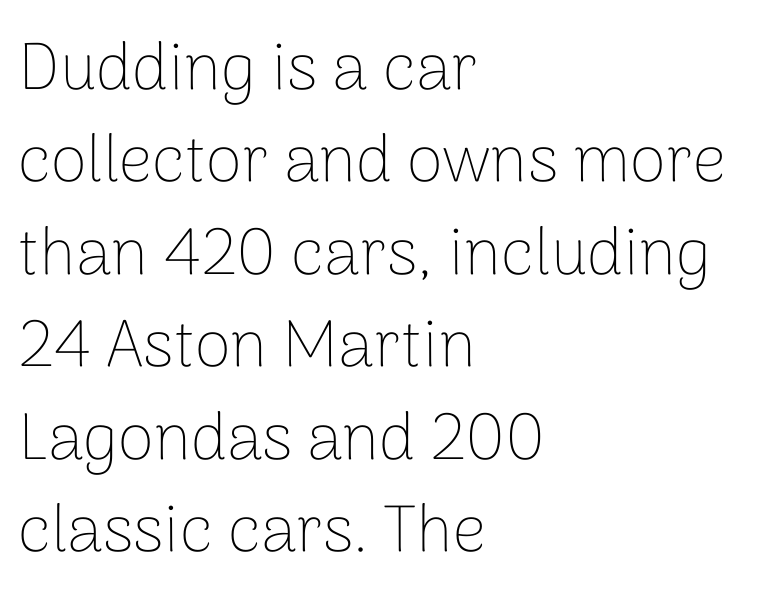
The image shows 66 px thin sans-serif type, upright; set left-aligned, normal line spacing (1.4x), normal letter spacing, not underlined; low stroke contrast and a medium x-height.
